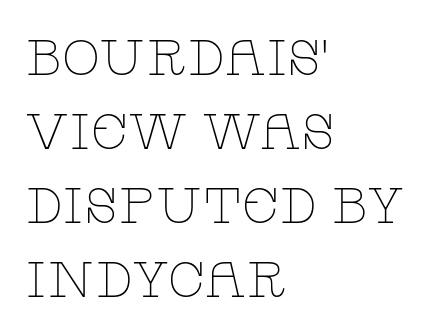
Letterform terminals end in serifs throughout the passage. Plain, unruled lines of type. Note the varied advance widths — an 'i' is clearly narrower than an 'm'. The font's upright variant was chosen for this text.
